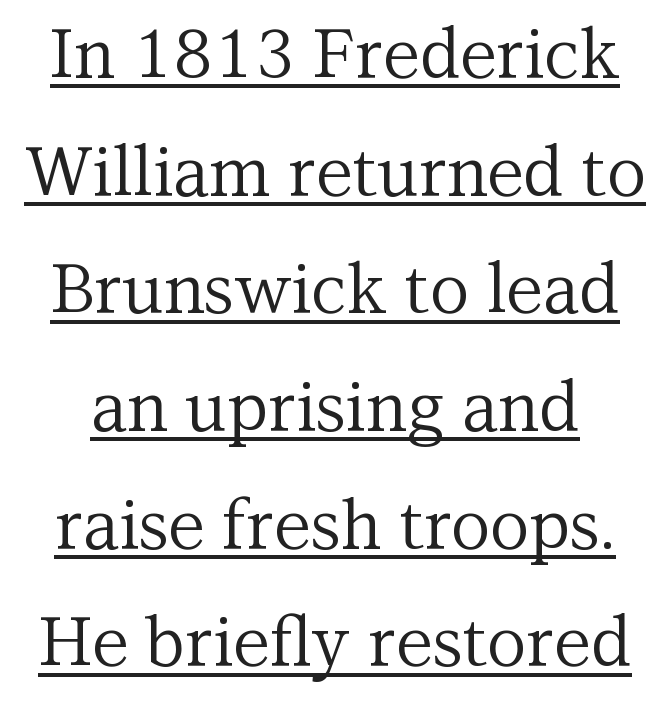
The image shows 68 px regular-weight serif type, upright; set line spacing 1.73x, normal letter spacing, underlined; medium stroke contrast and a medium x-height.
